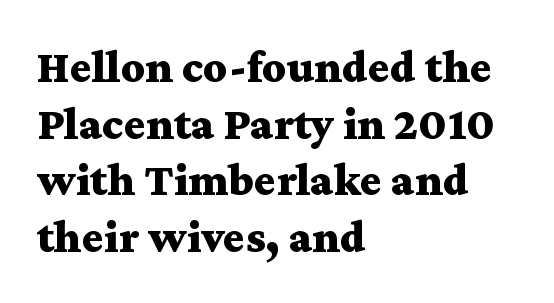
{"serif": "yes", "italic": "no", "bold": "yes", "weight": "bold", "width": "wide", "stroke_contrast": "medium", "x_height": "medium", "monospaced": "no", "underline": "no", "align": "left", "line_spacing_ratio": 1.23, "letter_spacing": "normal", "letter_spacing_em": 0.0, "glyph_px": 46}
